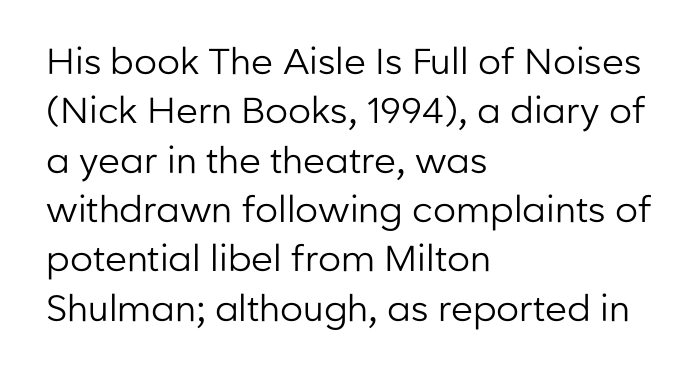
The image shows 36 px regular-weight sans-serif type, upright; set left-aligned, normal line spacing (1.37x), normal letter spacing, not underlined; low stroke contrast and a medium x-height.
